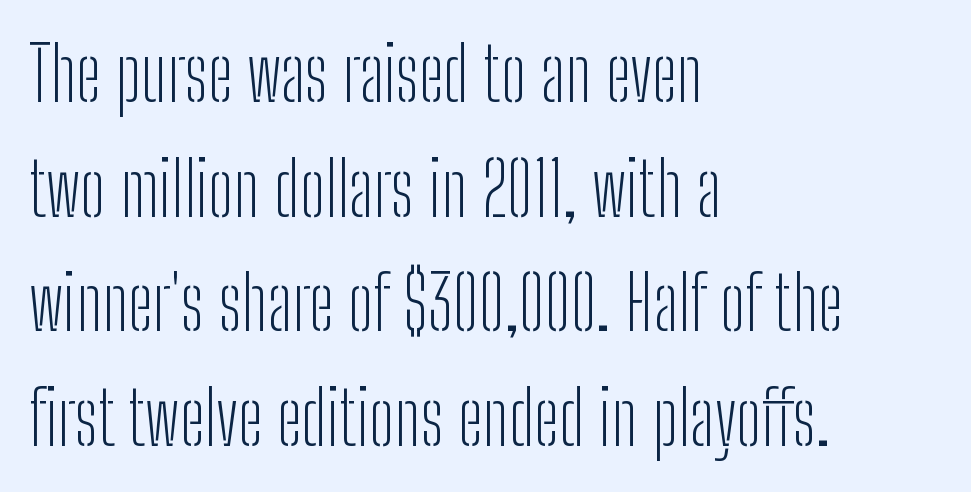
{"serif": "no", "italic": "no", "bold": "no", "weight": "light", "width": "condensed", "stroke_contrast": "low", "x_height": "medium", "monospaced": "no", "underline": "no", "align": "left", "line_spacing": "normal", "line_spacing_ratio": 1.55, "letter_spacing": "normal", "letter_spacing_em": 0.0, "glyph_px": 74}
